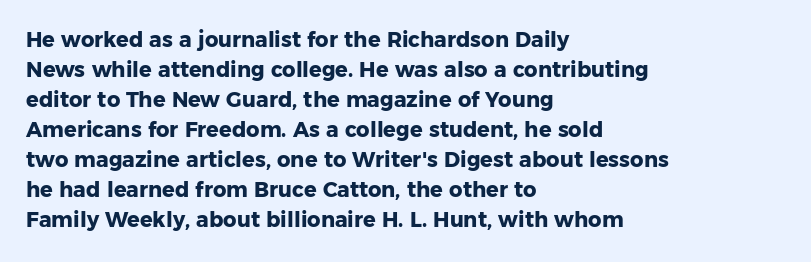
{"italic": "no", "bold": "yes", "underline": "no", "align": "left", "line_spacing": "normal", "line_spacing_ratio": 1.43, "letter_spacing": "normal", "letter_spacing_em": 0.0, "glyph_px": 21}
